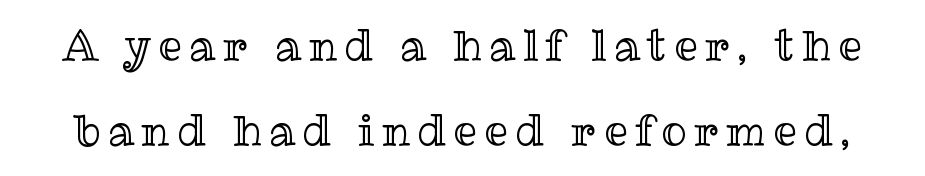
Summary of vertical rhythm: relaxed, with wide interline spacing. Nobody drew a line under any word here. Here the designer chose a conventional face with non-uniform glyph widths. Style check: upright.
